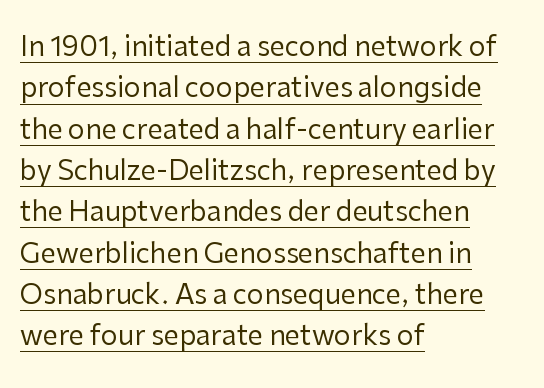
{"italic": "no", "bold": "no", "underline": "yes", "align": "left", "line_spacing": "normal", "line_spacing_ratio": 1.53, "letter_spacing": "normal", "letter_spacing_em": 0.0, "glyph_px": 27}
